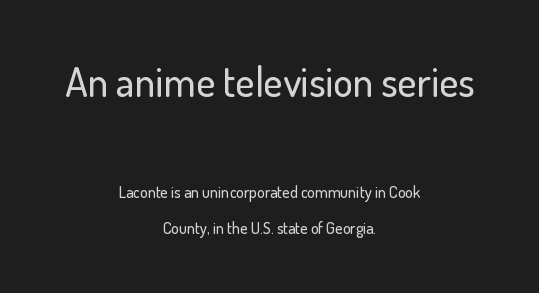
The image shows 41 px sans-serif type, upright; set centered, loose line spacing (2.29x), normal letter spacing, not underlined; the first (top) block is 2.56x larger; low stroke contrast and a small x-height.
